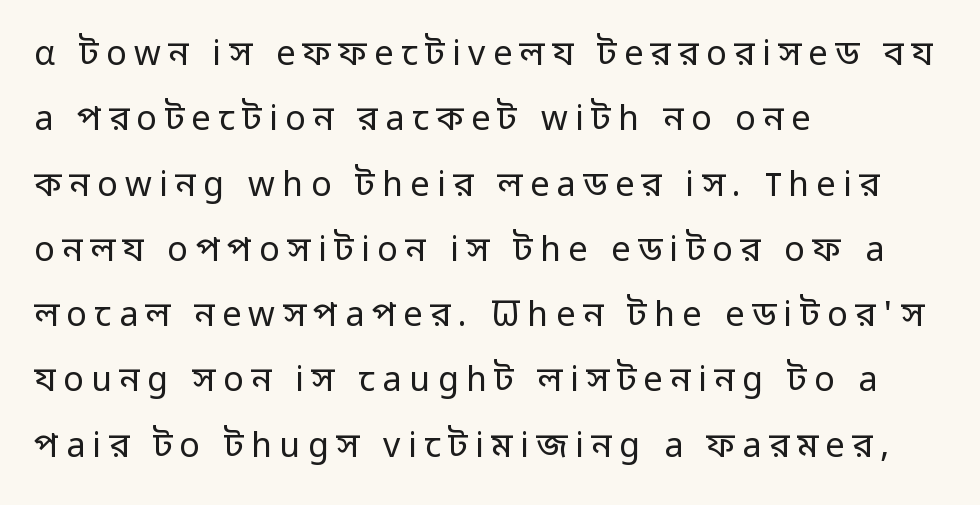
Q: Is the text bold? A: No.
Q: Is the text italic (slanted)? A: No, it is upright.
Q: Is the typeface a serif or a sans-serif typeface? A: Sans-serif.
Q: Is the text underlined? A: No.
Q: How is the paragraph aligned? A: Left-aligned.
Q: Is the spacing between letters normal or unusually wide? A: Unusually wide.
Q: Is the spacing between lines tight, normal or loose? A: Loose.
Q: Width (condensed, normal, or wide)? A: Normal.
Q: Stroke contrast? A: Low.
Q: x-height? A: Medium.
Q: Monospaced? A: No.
